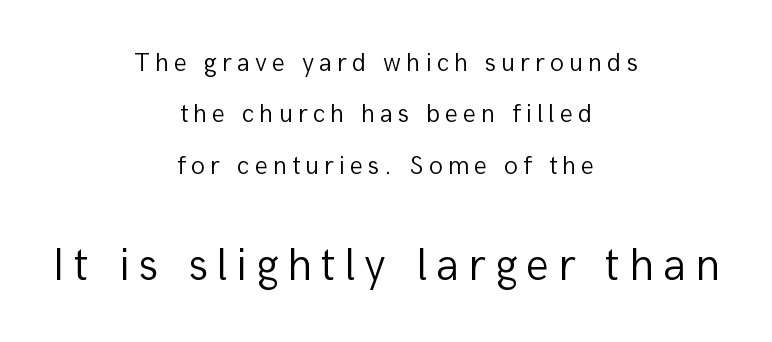
{"serif": "no", "italic": "no", "bold": "no", "weight": "light", "width": "normal", "stroke_contrast": "low", "x_height": "medium", "monospaced": "no", "underline": "no", "align": "center", "line_spacing": "loose", "line_spacing_ratio": 1.98, "larger_block": "second", "size_ratio": 1.77, "glyph_px": 46}
